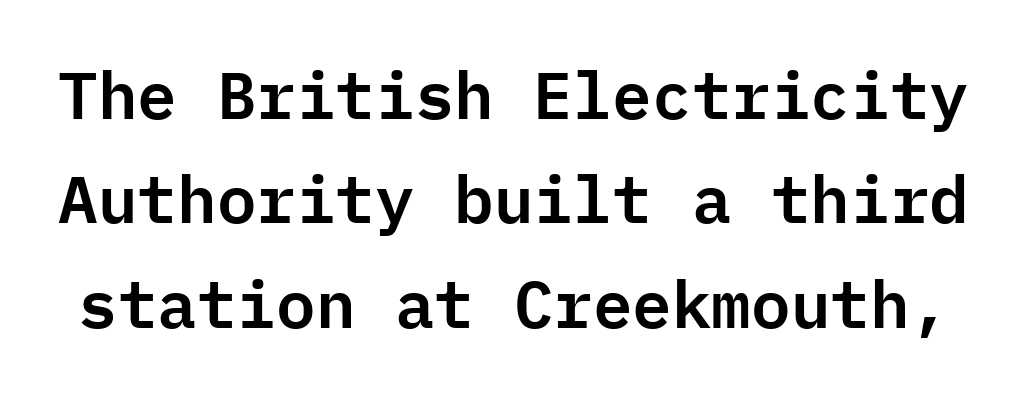
{"serif": "no", "italic": "no", "width": "normal", "stroke_contrast": "low", "x_height": "medium", "monospaced": "yes", "underline": "no", "line_spacing": "normal", "line_spacing_ratio": 1.58, "letter_spacing": "normal", "letter_spacing_em": 0.0, "glyph_px": 66}
